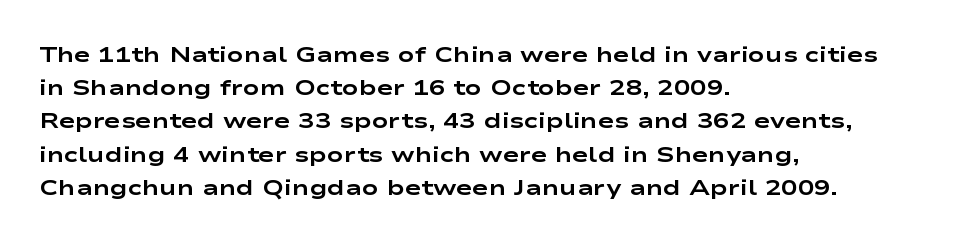
The image shows 22 px bold type, upright; set left-aligned, normal line spacing (1.51x), normal letter spacing, not underlined.
